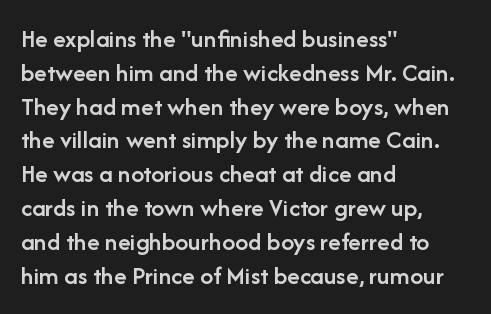
The image shows 26 px text type, upright; set left-aligned, normal line spacing (1.3x), normal letter spacing, not underlined.
